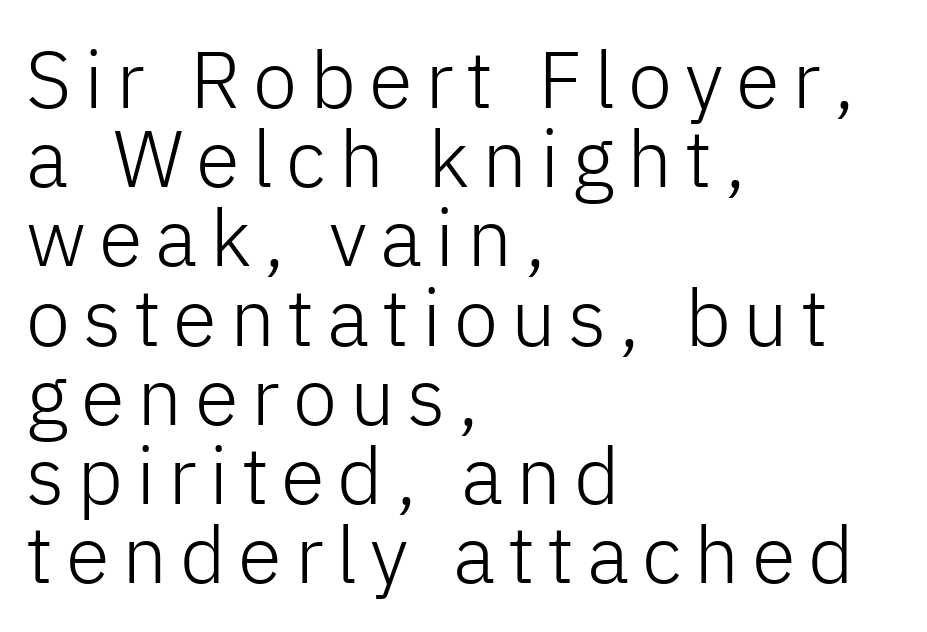
Q: Is the text bold? A: No.
Q: Is the text italic (slanted)? A: No, it is upright.
Q: Is the typeface a serif or a sans-serif typeface? A: Sans-serif.
Q: Is the text underlined? A: No.
Q: How is the paragraph aligned? A: Left-aligned.
Q: Is the spacing between lines tight, normal or loose? A: Tight.
Q: Width (condensed, normal, or wide)? A: Normal.
Q: Stroke contrast? A: Low.
Q: x-height? A: Medium.
Q: Monospaced? A: No.
